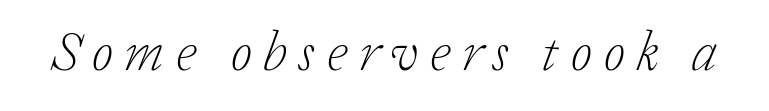
The words here are not underlined. This sample has the flowing, uneven cadence of proportional lettering. Are there feet on the stems? There are — it's a serif. These lines have a slow, spaced-out rhythm from letter to letter. It's the slanting kind of type. No extra ink here — the face is not bold.
